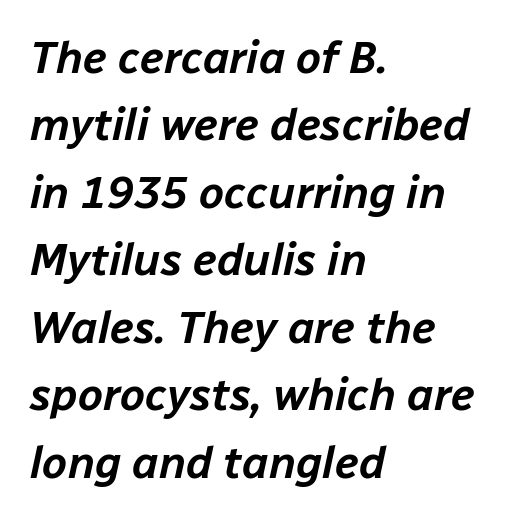
Normally led — the rows are evenly, conventionally spaced. Between one letter and the next there's only the usual sliver of space. Horizontal alignment here is leftward, the default for most running prose. A typesetter would call this proportional, since set widths differ per character.
